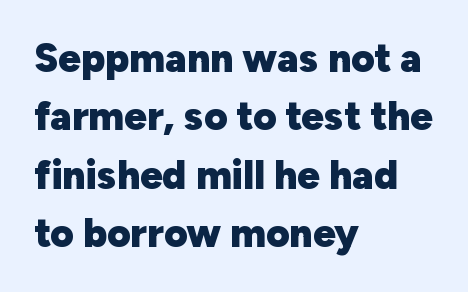
The vertical gap from one line to the next is medium. This sample uses a sans-serif face. The strokes are fattened all the way to bold. Type without underlining. Is this a fixed-width face? No — the glyphs have proportional, varying widths. Every row of glyphs begins at an identical x-position on the left.
